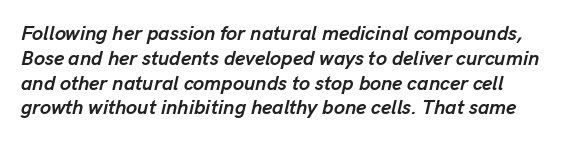
The image shows 20 px bold type, italic (leaning right); set line spacing 1.24x, normal letter spacing, not underlined.
